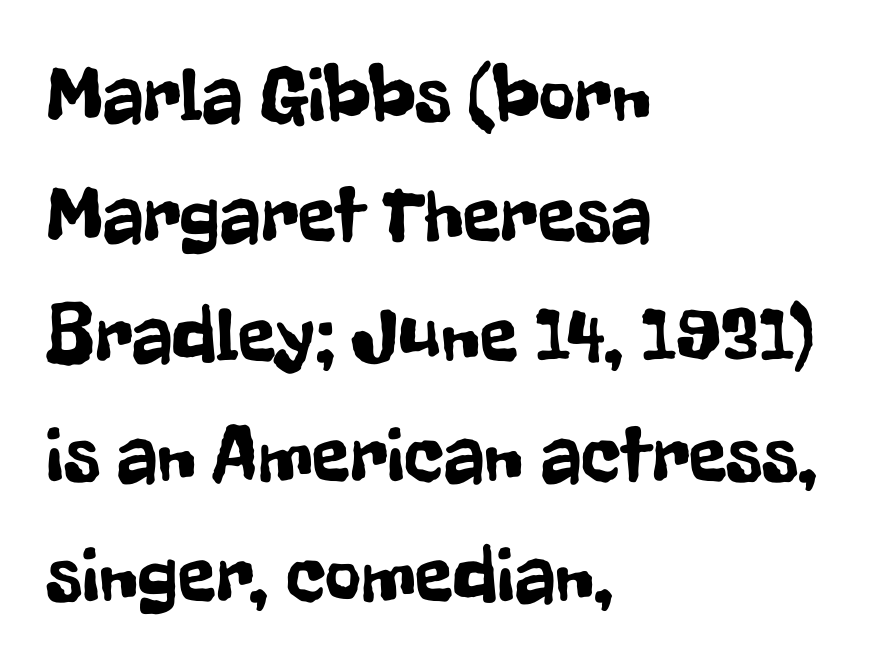
A classic flush-left, rag-right setting is used for this passage. Honestly, the letter spacing is just normal — you wouldn't notice it. The rendering uses natural spacing where letterforms have individual widths. Unlike italic type, these characters show no tilt at all.
